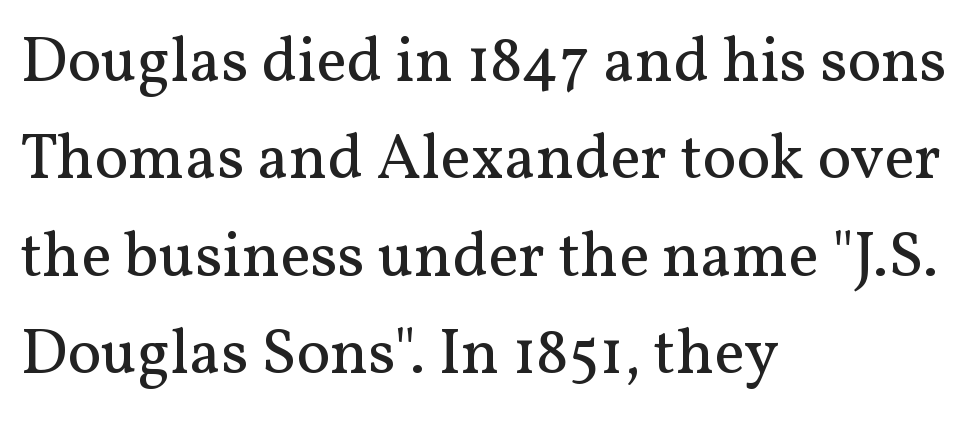
Characters follow at the spacing the type designer built in. Note: serifs present on the glyphs. The face looks like a standard text weight, possibly lighter. The setting favours the left margin, as ordinary paragraphs usually do. Every character sits straight up, as roman type does.
